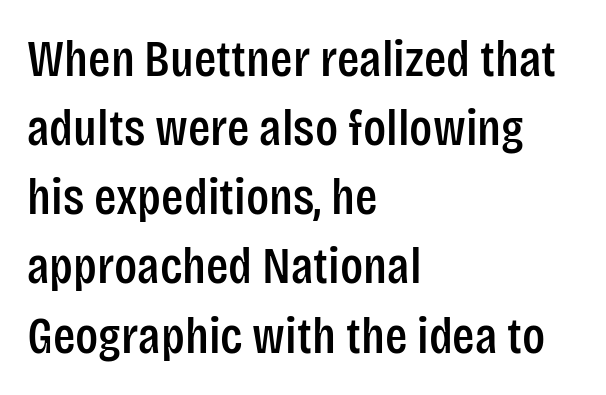
Note the varied advance widths — an 'i' is clearly narrower than an 'm'. The gap between lines stays unmarked. Honestly, the row spacing looks completely unremarkable. Does the lettering tilt? It doesn't — this is upright. The paragraph has a hard left edge and a soft right edge.
